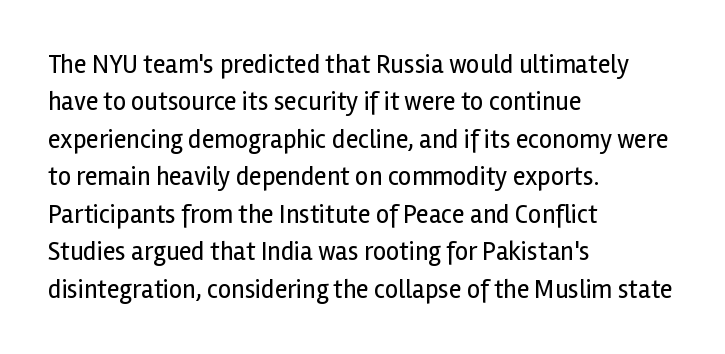
Is the letter spacing exaggerated? No — it looks like the ordinary default. This block has exactly the height ordinary leading produces. This is the regular roman posture of the typeface. Weight: not bold — regular or lighter.
